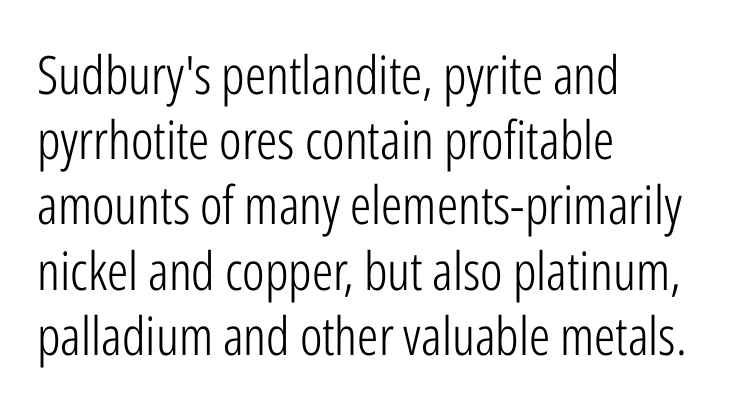
{"serif": "no", "italic": "no", "bold": "no", "weight": "light", "width": "condensed", "stroke_contrast": "low", "x_height": "medium", "monospaced": "no", "underline": "no", "align": "left", "line_spacing_ratio": 1.23, "letter_spacing": "normal", "letter_spacing_em": 0.0, "glyph_px": 53}
